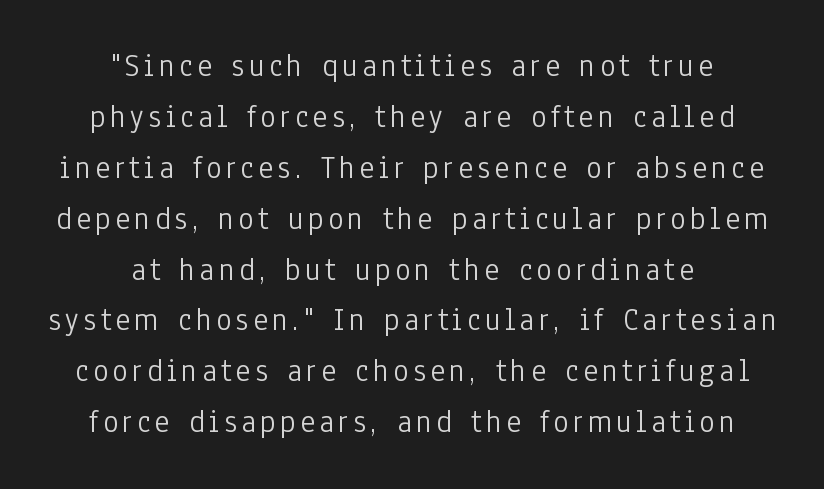
Q: Is the text bold? A: No.
Q: Is the text italic (slanted)? A: No, it is upright.
Q: Is the typeface a serif or a sans-serif typeface? A: Sans-serif.
Q: Is the text underlined? A: No.
Q: How is the paragraph aligned? A: Centered.
Q: Is the spacing between lines tight, normal or loose? A: Normal.
Q: Width (condensed, normal, or wide)? A: Condensed.
Q: Stroke contrast? A: Low.
Q: x-height? A: Medium.
Q: Monospaced? A: No.
